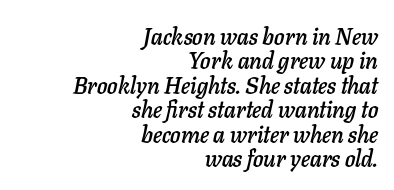
The image shows 23 px text type, italic (leaning right); set right-aligned, tight line spacing (1.06x), normal letter spacing, not underlined.
